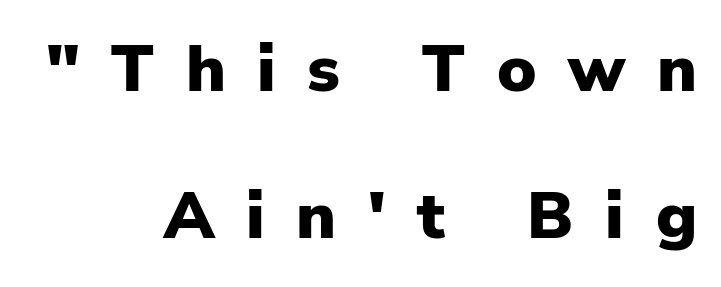
The image shows 66 px heavy sans-serif type, upright; set right-aligned, loose line spacing (2.23x), unusually wide letter spacing (+0.48 em), not underlined; low stroke contrast and a medium x-height.
